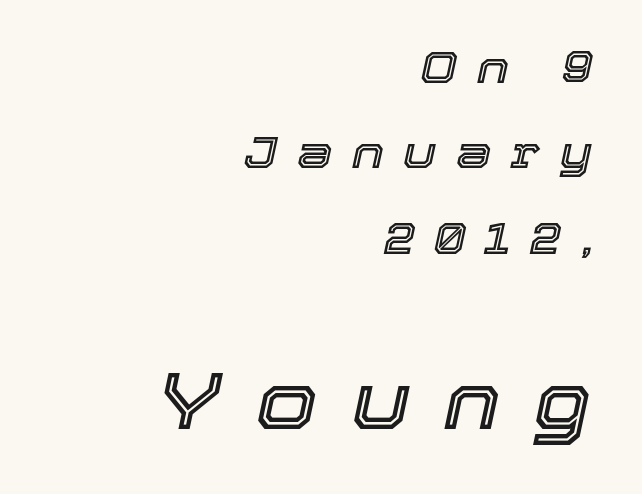
{"italic": "yes", "lean": "right", "slant_degrees": 12, "width": "normal", "x_height": "medium", "monospaced": "no", "underline": "no", "align": "right", "line_spacing": "loose", "line_spacing_ratio": 1.9, "letter_spacing": "wide", "letter_spacing_em": 0.43, "larger_block": "second", "size_ratio": 1.76, "glyph_px": 79}
